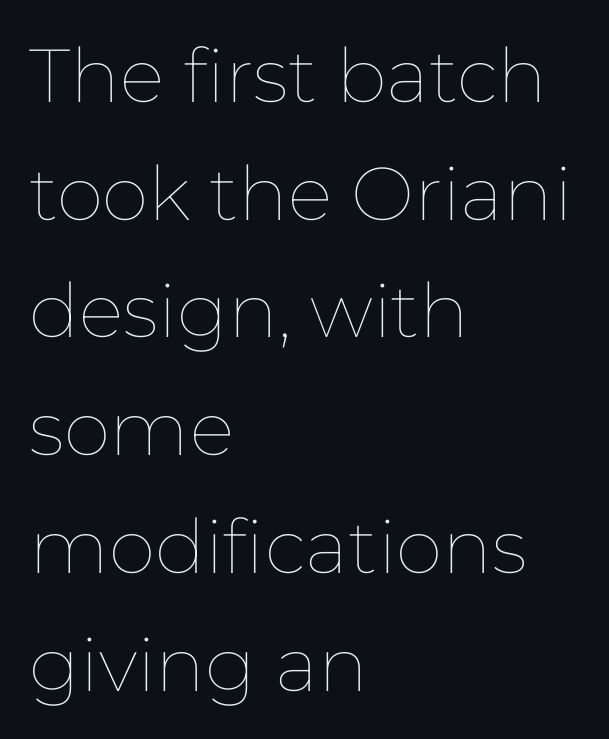
The image shows 75 px thin type, upright; set left-aligned, normal line spacing (1.57x), normal letter spacing, not underlined; low stroke contrast and a medium x-height.
